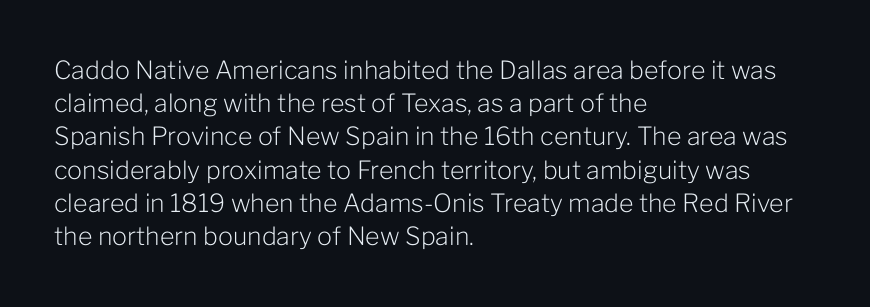
{"italic": "no", "bold": "no", "underline": "no", "align": "left", "line_spacing": "normal", "line_spacing_ratio": 1.33, "letter_spacing": "normal", "letter_spacing_em": 0.0, "glyph_px": 25}
